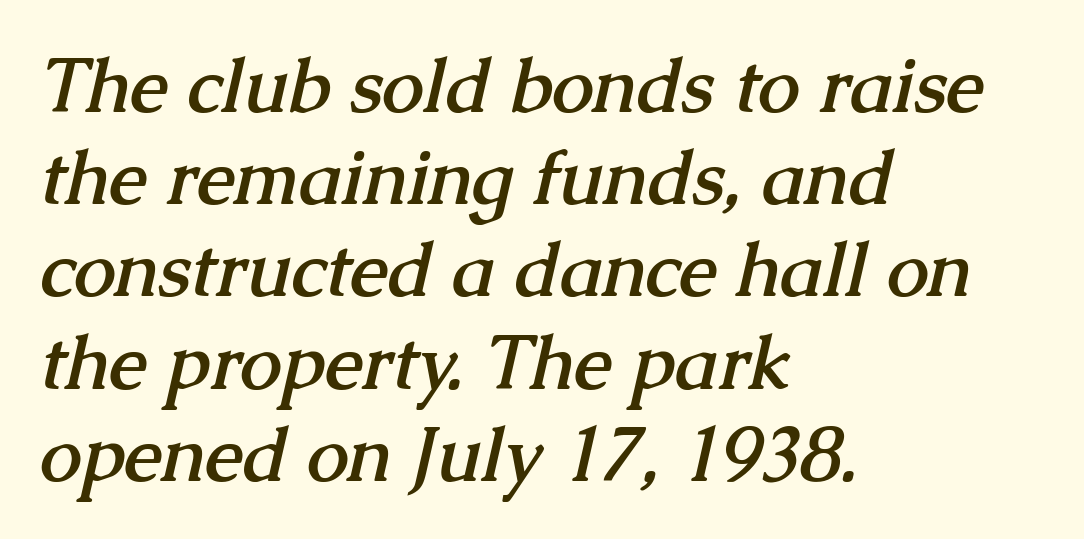
{"serif": "yes", "bold": "yes", "weight": "semibold", "width": "normal", "stroke_contrast": "medium", "x_height": "medium", "monospaced": "no", "underline": "no", "align": "left", "line_spacing_ratio": 1.23, "letter_spacing": "normal", "letter_spacing_em": 0.0, "glyph_px": 75}
